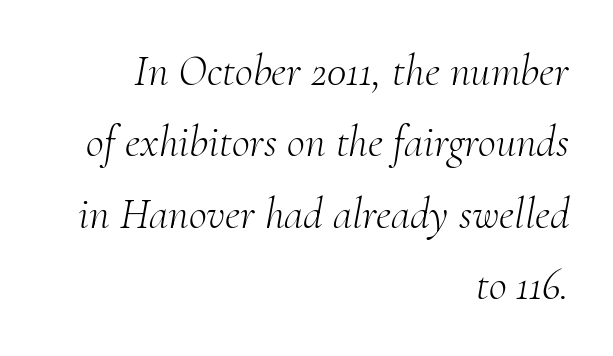
Q: Is the text bold? A: No.
Q: Is the text italic (slanted)? A: Yes, it leans right by about 10 degrees.
Q: Is the typeface a serif or a sans-serif typeface? A: Serif.
Q: Is the text underlined? A: No.
Q: How is the paragraph aligned? A: Right-aligned.
Q: Is the spacing between letters normal or unusually wide? A: Normal.
Q: Is the spacing between lines tight, normal or loose? A: Normal.
Q: Width (condensed, normal, or wide)? A: Normal.
Q: Stroke contrast? A: Medium.
Q: x-height? A: Small.
Q: Monospaced? A: No.
